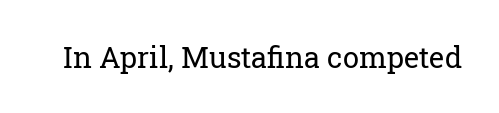
Descender tails drop into unmarked territory. Do the characters align in a grid? No, the font is proportional. Letterform terminals end in serifs throughout the passage. Weight: not bold — regular or lighter. Quick note: not italic, upright.
